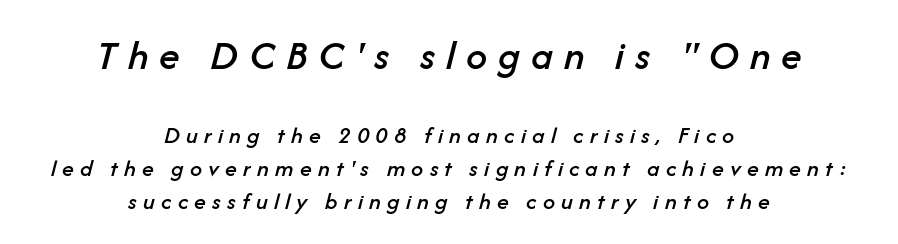
The image shows 42 px text type, italic (leaning right); set centered, normal line spacing (1.38x), unusually wide letter spacing (+0.26 em), not underlined; the first (top) block is 1.75x larger; low stroke contrast and a medium x-height.
